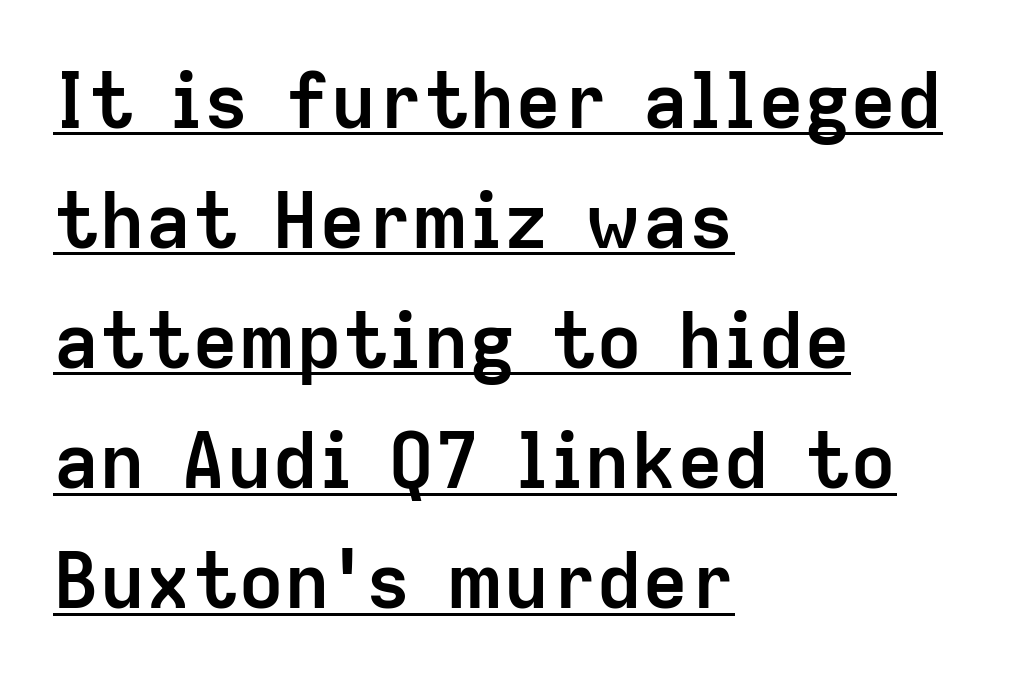
Q: Is the text bold? A: Yes.
Q: Is the text italic (slanted)? A: No, it is upright.
Q: Is the typeface a serif or a sans-serif typeface? A: Sans-serif.
Q: Is the text underlined? A: Yes.
Q: How is the paragraph aligned? A: Left-aligned.
Q: Is the spacing between letters normal or unusually wide? A: Normal.
Q: Is the spacing between lines tight, normal or loose? A: Normal.
Q: Width (condensed, normal, or wide)? A: Normal.
Q: Stroke contrast? A: Low.
Q: x-height? A: Medium.
Q: Monospaced? A: No.
